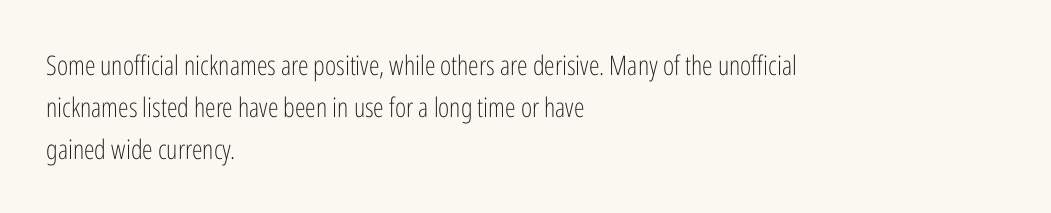
The image shows 27 px text type, upright; set left-aligned, normal line spacing (1.55x), normal letter spacing, not underlined.
